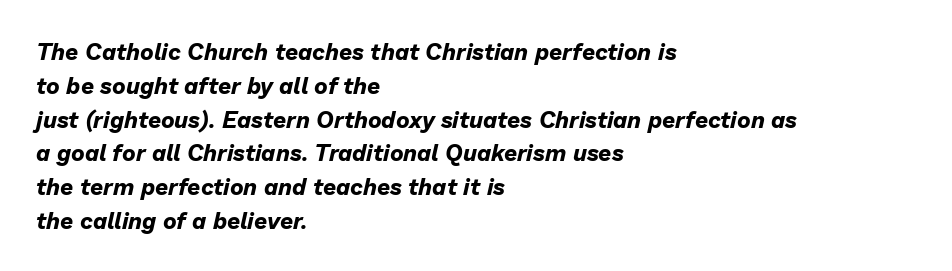
{"italic": "yes", "lean": "right", "slant_degrees": 13, "bold": "yes", "underline": "no", "align": "left", "line_spacing": "normal", "line_spacing_ratio": 1.47, "letter_spacing": "normal", "letter_spacing_em": 0.0, "glyph_px": 23}
